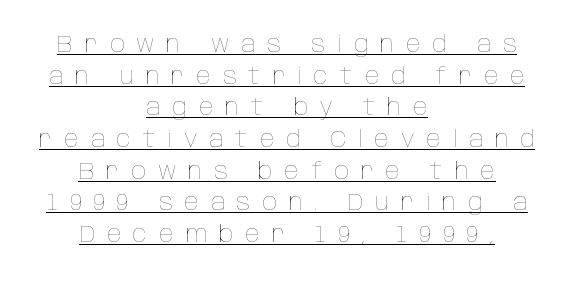
The image shows 24 px text type, upright; set centered, normal line spacing (1.32x), unusually wide letter spacing (+0.49 em), underlined.
